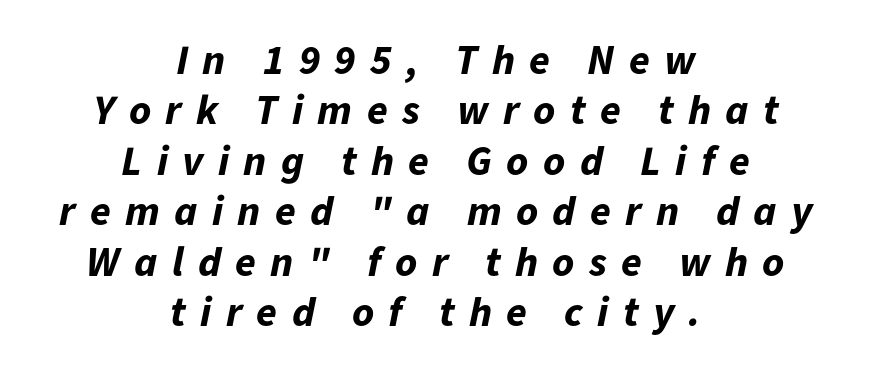
{"italic": "yes", "lean": "right", "slant_degrees": 11, "bold": "yes", "weight": "bold", "width": "normal", "stroke_contrast": "low", "x_height": "medium", "monospaced": "no", "underline": "no", "align": "center", "line_spacing_ratio": 1.2, "letter_spacing": "wide", "letter_spacing_em": 0.34, "glyph_px": 42}
